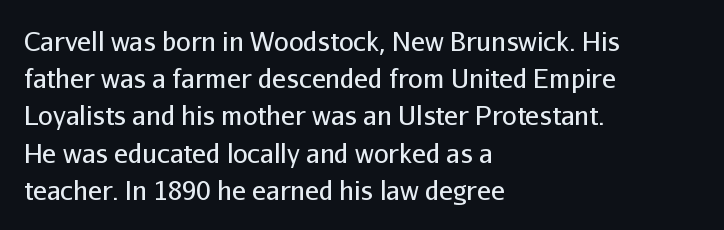
{"italic": "no", "bold": "no", "underline": "no", "align": "left", "line_spacing": "normal", "line_spacing_ratio": 1.43, "letter_spacing": "normal", "letter_spacing_em": 0.0, "glyph_px": 26}
